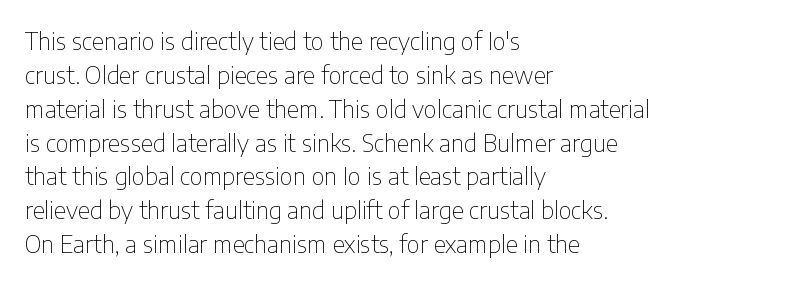
Decoration check: the copy has no underline. Teacher's note: observe the even left margin — that is flush-left alignment. Interline gaps are of average width in this sample. No chunkiness to these letters — they're not bold. These lines were composed using upright roman letters.
